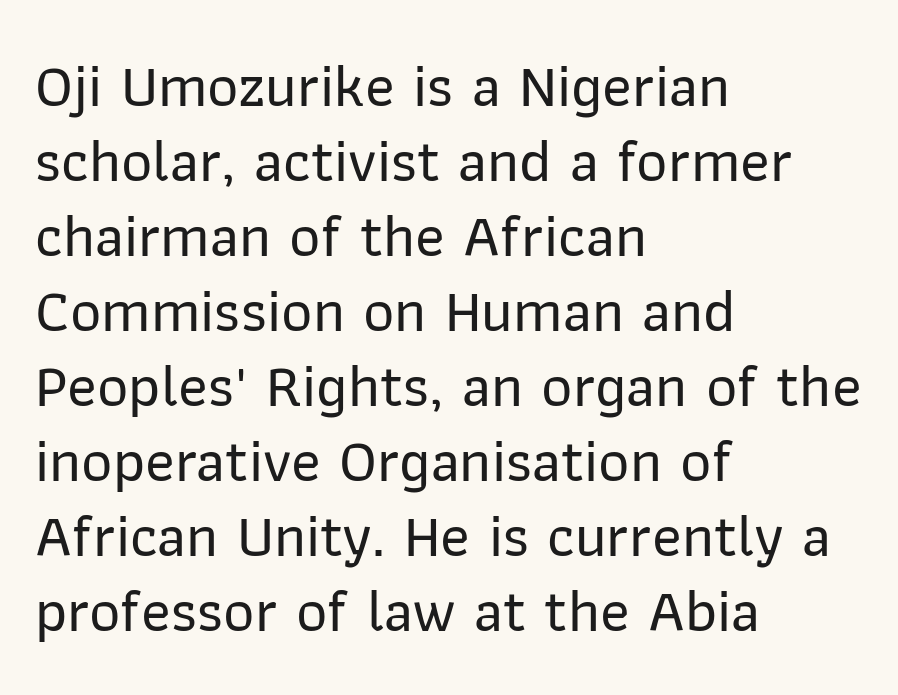
Q: Is the text italic (slanted)? A: No, it is upright.
Q: Is the typeface a serif or a sans-serif typeface? A: Sans-serif.
Q: Is the text underlined? A: No.
Q: How is the paragraph aligned? A: Left-aligned.
Q: Is the spacing between letters normal or unusually wide? A: Normal.
Q: Width (condensed, normal, or wide)? A: Normal.
Q: Stroke contrast? A: Low.
Q: x-height? A: Medium.
Q: Monospaced? A: No.
